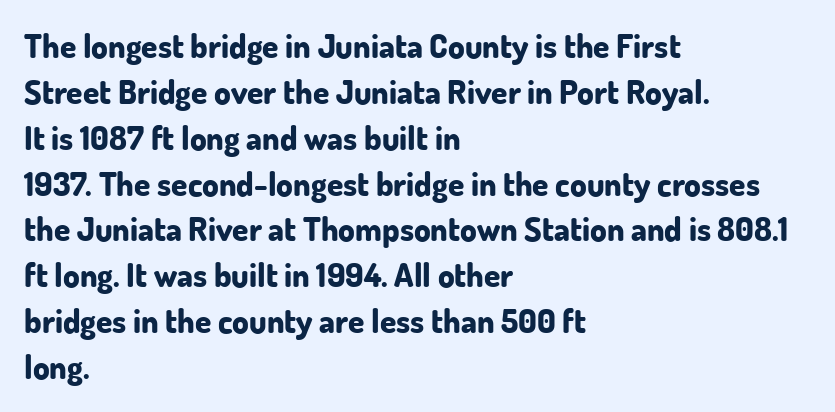
The image shows 33 px bold sans-serif type, upright; set left-aligned, normal line spacing (1.39x), normal letter spacing, not underlined; low stroke contrast and a small x-height.
